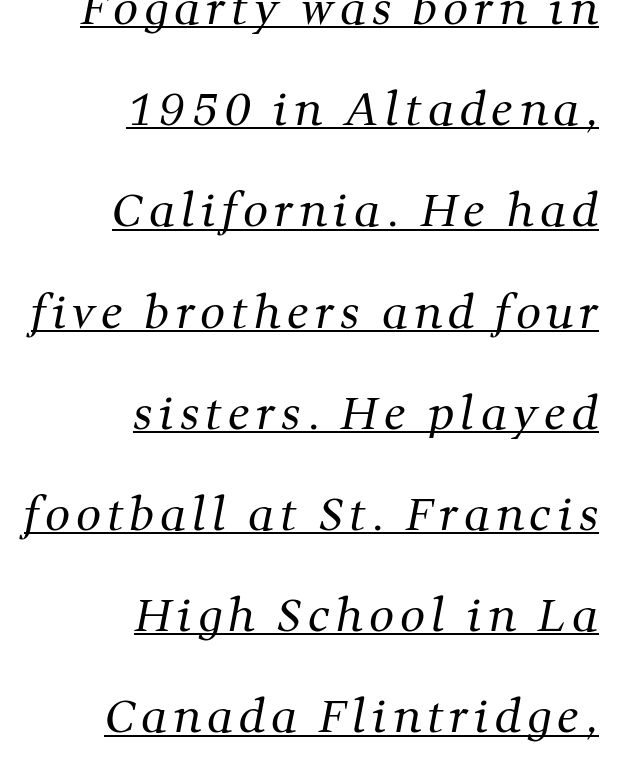
{"serif": "yes", "bold": "no", "weight": "regular", "width": "normal", "stroke_contrast": "medium", "x_height": "medium", "monospaced": "no", "underline": "yes", "align": "right", "line_spacing": "loose", "line_spacing_ratio": 2.3, "glyph_px": 44}
